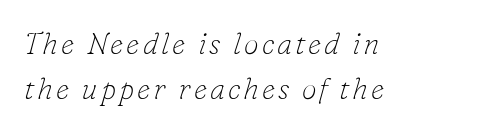
{"serif": "yes", "italic": "yes", "lean": "right", "slant_degrees": 16, "bold": "no", "weight": "thin", "width": "normal", "stroke_contrast": "low", "x_height": "small", "monospaced": "no", "underline": "no", "align": "left", "line_spacing": "normal", "line_spacing_ratio": 1.49, "glyph_px": 30}
